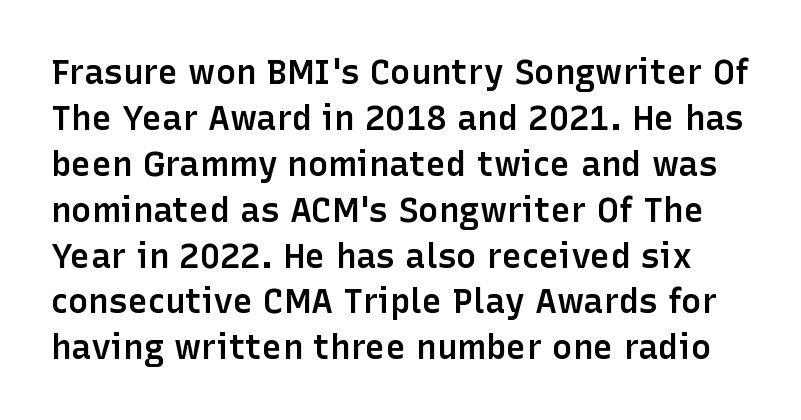
{"serif": "no", "italic": "no", "bold": "semi", "weight": "semibold", "width": "normal", "stroke_contrast": "low", "x_height": "medium", "monospaced": "no", "underline": "no", "line_spacing": "normal", "line_spacing_ratio": 1.35, "letter_spacing": "normal", "letter_spacing_em": 0.0, "glyph_px": 34}
